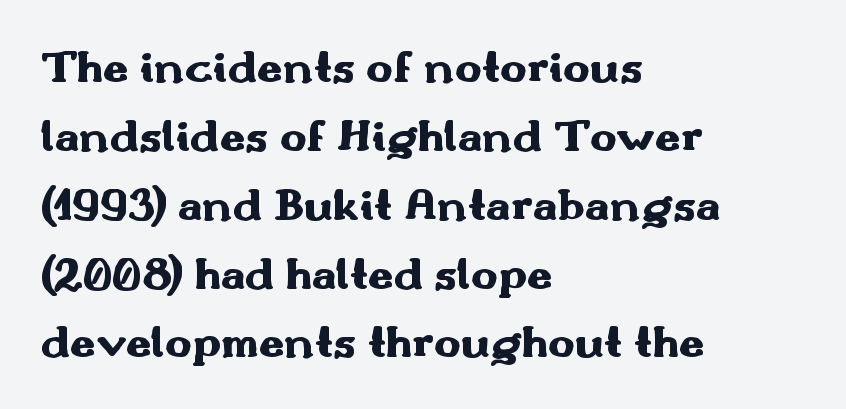
{"serif": "no", "italic": "no", "bold": "yes", "weight": "heavy", "width": "wide", "stroke_contrast": "medium", "x_height": "small", "monospaced": "no", "underline": "no", "align": "left", "line_spacing": "normal", "line_spacing_ratio": 1.53, "letter_spacing": "normal", "letter_spacing_em": 0.0, "glyph_px": 45}
